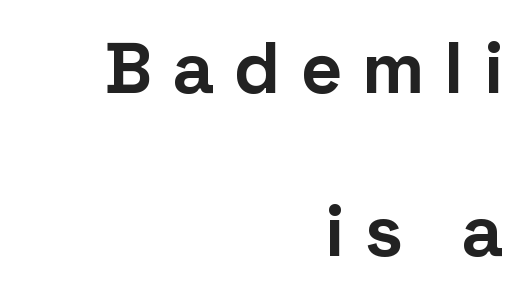
Q: Is the text bold? A: Yes.
Q: Is the text italic (slanted)? A: No, it is upright.
Q: Is the typeface a serif or a sans-serif typeface? A: Sans-serif.
Q: Is the text underlined? A: No.
Q: How is the paragraph aligned? A: Right-aligned.
Q: Is the spacing between letters normal or unusually wide? A: Unusually wide.
Q: Is the spacing between lines tight, normal or loose? A: Loose.
Q: Width (condensed, normal, or wide)? A: Normal.
Q: Stroke contrast? A: Low.
Q: x-height? A: Medium.
Q: Monospaced? A: No.
